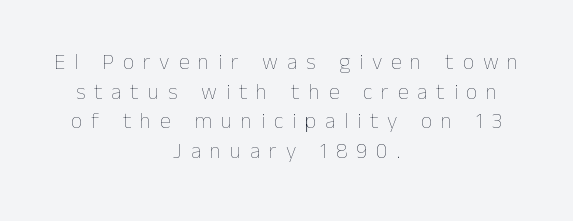
{"italic": "no", "bold": "no", "underline": "no", "align": "center", "line_spacing": "normal", "line_spacing_ratio": 1.35, "letter_spacing": "wide", "letter_spacing_em": 0.4, "glyph_px": 22}
